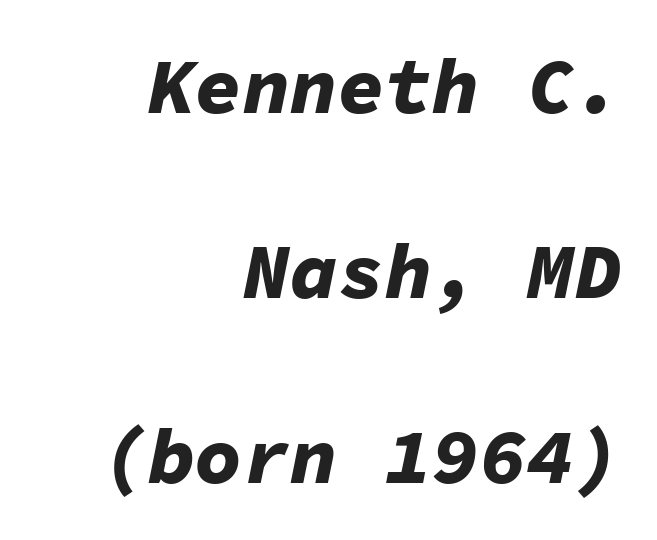
Q: Is the text bold? A: Yes.
Q: Is the text italic (slanted)? A: Yes, it leans right by about 11 degrees.
Q: Is the text underlined? A: No.
Q: How is the paragraph aligned? A: Right-aligned.
Q: Is the spacing between letters normal or unusually wide? A: Normal.
Q: Is the spacing between lines tight, normal or loose? A: Loose.
Q: Width (condensed, normal, or wide)? A: Normal.
Q: Stroke contrast? A: Low.
Q: x-height? A: Medium.
Q: Monospaced? A: Yes.
